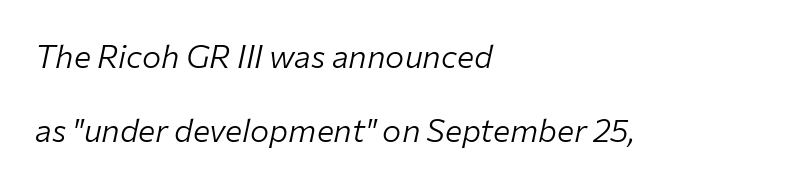
Q: Is the text bold? A: No.
Q: Is the text italic (slanted)? A: Yes, it leans right by about 12 degrees.
Q: Is the text underlined? A: No.
Q: How is the paragraph aligned? A: Left-aligned.
Q: Is the spacing between letters normal or unusually wide? A: Normal.
Q: Is the spacing between lines tight, normal or loose? A: Loose.
Q: Width (condensed, normal, or wide)? A: Normal.
Q: Stroke contrast? A: Low.
Q: x-height? A: Medium.
Q: Monospaced? A: No.
